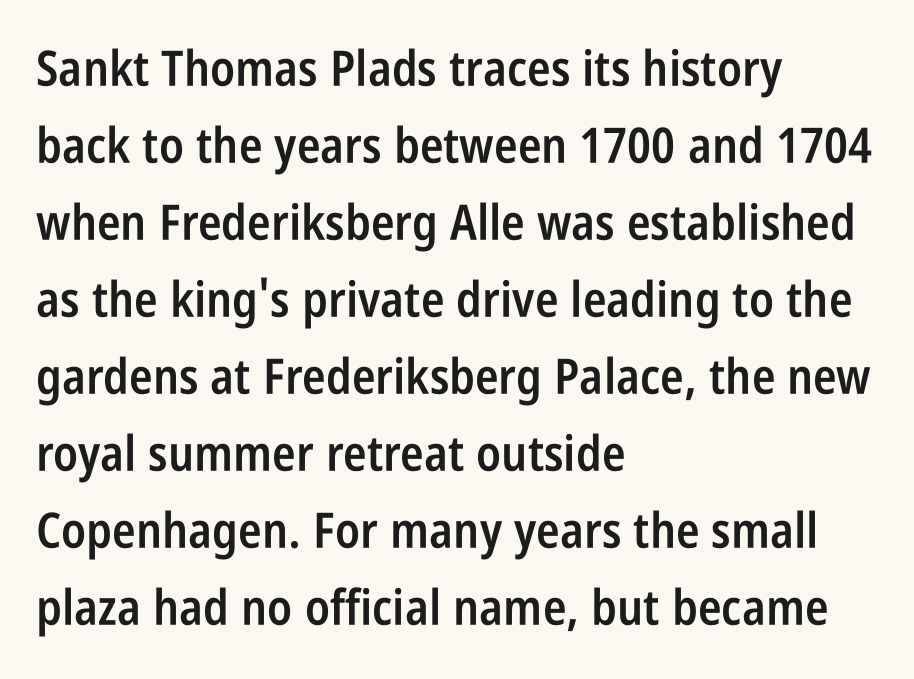
{"serif": "no", "italic": "no", "bold": "semi", "weight": "semibold", "width": "condensed", "stroke_contrast": "low", "x_height": "large", "monospaced": "no", "underline": "no", "align": "left", "line_spacing": "normal", "line_spacing_ratio": 1.57, "letter_spacing": "normal", "letter_spacing_em": 0.0, "glyph_px": 49}
